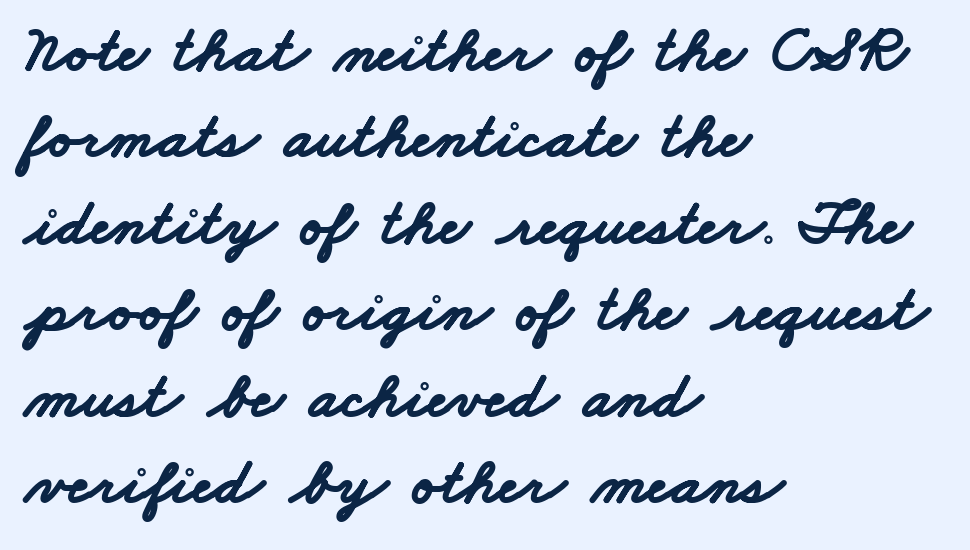
Q: Is the text bold? A: Yes.
Q: Is the typeface a serif or a sans-serif typeface? A: Sans-serif.
Q: Is the text underlined? A: No.
Q: How is the paragraph aligned? A: Left-aligned.
Q: Is the spacing between letters normal or unusually wide? A: Normal.
Q: Is the spacing between lines tight, normal or loose? A: Normal.
Q: Width (condensed, normal, or wide)? A: Wide.
Q: Stroke contrast? A: Low.
Q: x-height? A: Small.
Q: Monospaced? A: No.
